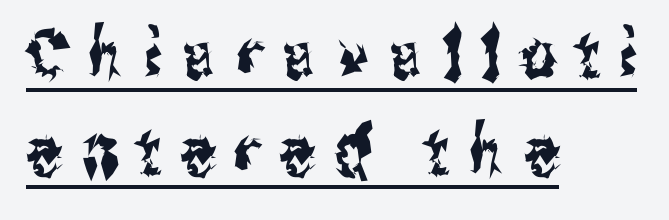
The image shows 69 px condensed sans-serif type, upright; set left-aligned, normal line spacing (1.41x), unusually wide letter spacing (+0.29 em), underlined; medium stroke contrast and a medium x-height.
